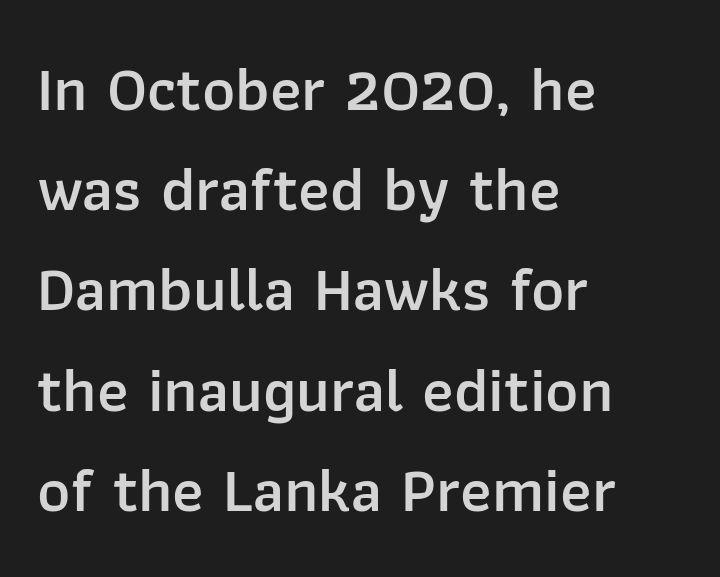
{"serif": "no", "italic": "no", "bold": "semi", "weight": "semibold", "width": "normal", "stroke_contrast": "low", "x_height": "medium", "monospaced": "no", "underline": "no", "align": "left", "line_spacing": "normal", "line_spacing_ratio": 1.59, "letter_spacing": "normal", "letter_spacing_em": 0.0, "glyph_px": 63}
